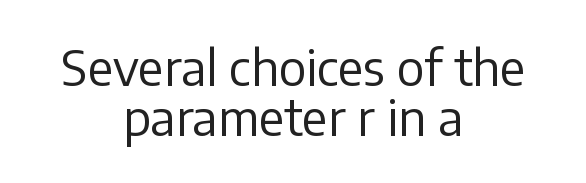
Line spacing here is tight. Regarding serifs, this sample does without them. Inter-character spacing is left at the font's built-in metrics. Caption: face not bold, strokes unweighted.
